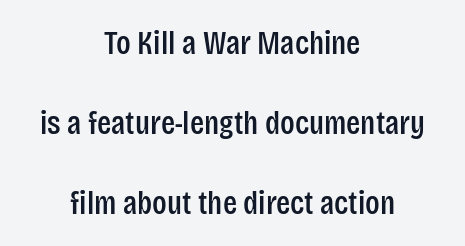
The image shows 33 px condensed sans-serif type, upright; set centered, loose line spacing (2.42x), normal letter spacing, not underlined; low stroke contrast and a large x-height.
